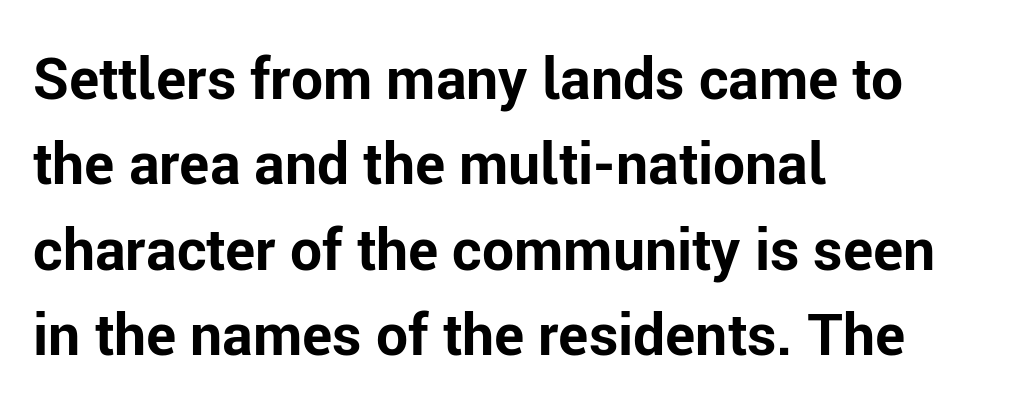
Q: Is the text bold? A: Yes.
Q: Is the text italic (slanted)? A: No, it is upright.
Q: Is the typeface a serif or a sans-serif typeface? A: Sans-serif.
Q: Is the text underlined? A: No.
Q: How is the paragraph aligned? A: Left-aligned.
Q: Is the spacing between letters normal or unusually wide? A: Normal.
Q: Is the spacing between lines tight, normal or loose? A: Normal.
Q: Width (condensed, normal, or wide)? A: Normal.
Q: Stroke contrast? A: Low.
Q: x-height? A: Medium.
Q: Monospaced? A: No.
